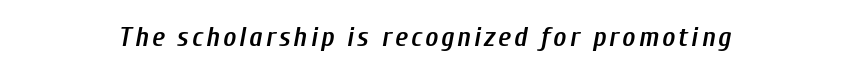
Q: Is the text bold? A: Semi-bold.
Q: Is the text italic (slanted)? A: Yes, it leans right by about 10 degrees.
Q: Is the text underlined? A: No.
Q: Width (condensed, normal, or wide)? A: Condensed.
Q: Stroke contrast? A: Low.
Q: x-height? A: Medium.
Q: Monospaced? A: No.
